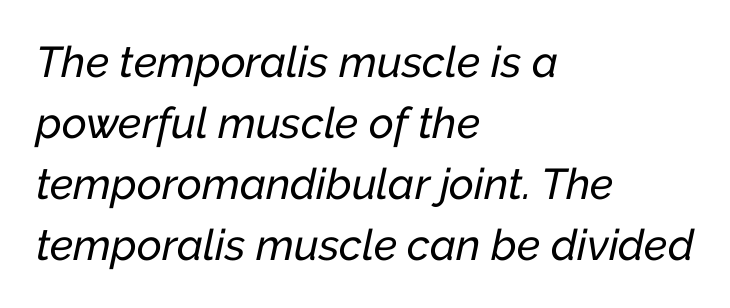
Q: Is the text italic (slanted)? A: Yes, it leans right by about 12 degrees.
Q: Is the text underlined? A: No.
Q: How is the paragraph aligned? A: Left-aligned.
Q: Is the spacing between letters normal or unusually wide? A: Normal.
Q: Is the spacing between lines tight, normal or loose? A: Normal.
Q: Width (condensed, normal, or wide)? A: Normal.
Q: Stroke contrast? A: Low.
Q: x-height? A: Medium.
Q: Monospaced? A: No.
